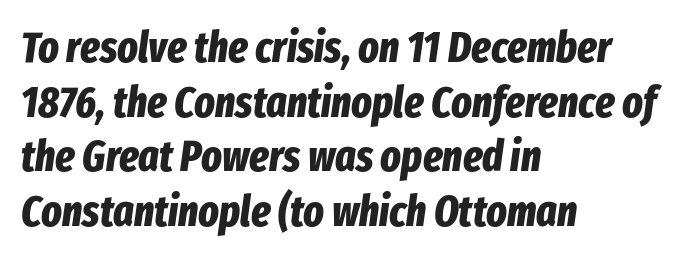
{"italic": "yes", "lean": "right", "slant_degrees": 8, "bold": "yes", "weight": "bold", "width": "condensed", "stroke_contrast": "low", "x_height": "medium", "monospaced": "no", "underline": "no", "align": "left", "line_spacing": "normal", "line_spacing_ratio": 1.27, "letter_spacing": "normal", "letter_spacing_em": 0.0, "glyph_px": 43}
